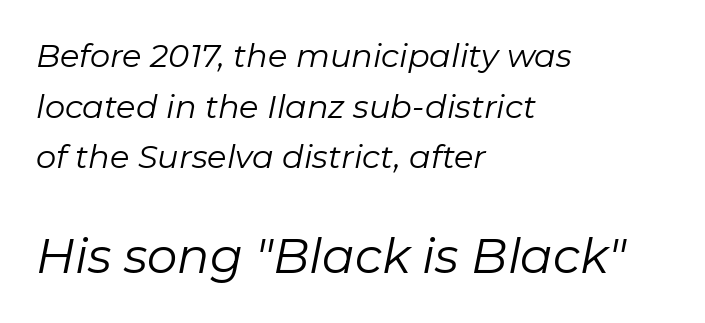
The image shows 48 px regular-weight type, italic (leaning right); set left-aligned, normal line spacing (1.58x), normal letter spacing, not underlined; the second (bottom) block is 1.5x larger; low stroke contrast and a medium x-height.
